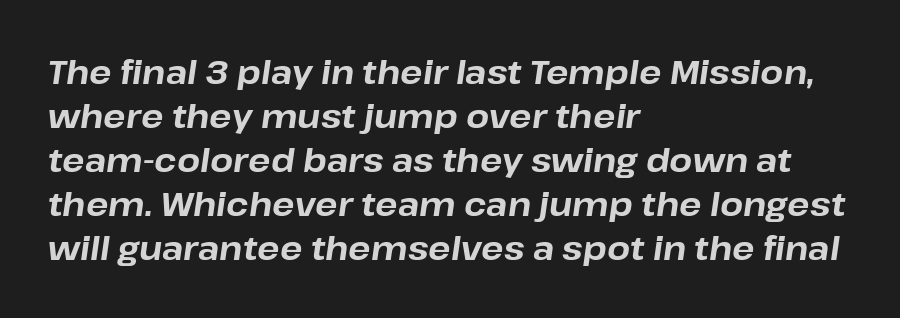
Line starts are locked; line ends wander. A full-strength bold gives these letters their thick strokes. Emphasis-style slanted type is in use. Character widths vary here, with narrow letters taking less room than wide ones. Regarding leading, the lines here are spaced in the standard way. The letterforms sit shoulder to shoulder at normal distance.
